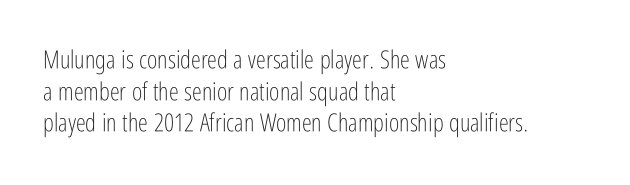
{"italic": "no", "bold": "no", "underline": "no", "align": "left", "line_spacing": "normal", "line_spacing_ratio": 1.27, "letter_spacing": "normal", "letter_spacing_em": 0.0, "glyph_px": 25}
